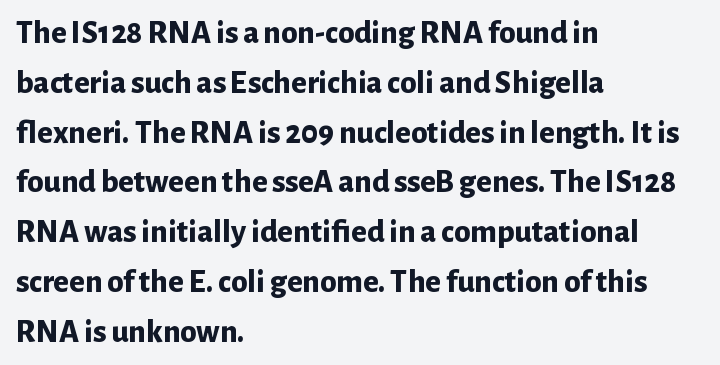
Q: Is the text bold? A: Yes.
Q: Is the text italic (slanted)? A: No, it is upright.
Q: Is the typeface a serif or a sans-serif typeface? A: Sans-serif.
Q: Is the text underlined? A: No.
Q: How is the paragraph aligned? A: Left-aligned.
Q: Is the spacing between letters normal or unusually wide? A: Normal.
Q: Is the spacing between lines tight, normal or loose? A: Normal.
Q: Width (condensed, normal, or wide)? A: Normal.
Q: Stroke contrast? A: Low.
Q: x-height? A: Medium.
Q: Monospaced? A: No.
